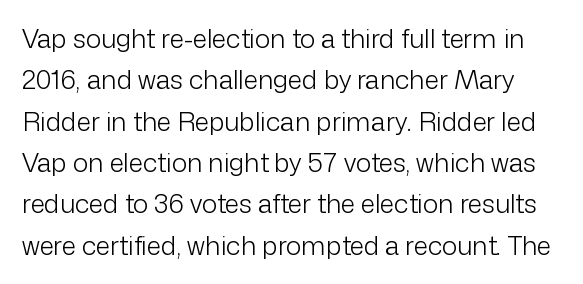
The strokes are not fattened; the text isn't bold. The line texture is even and compact thanks to regular tracking. These lines sit exactly where default settings would place them. Ordinary non-slanted type is in use.
